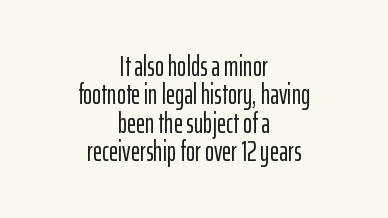
The image shows 28 px condensed sans-serif type, upright; set centered, tight line spacing (1.01x), normal letter spacing, not underlined; low stroke contrast and a medium x-height.
